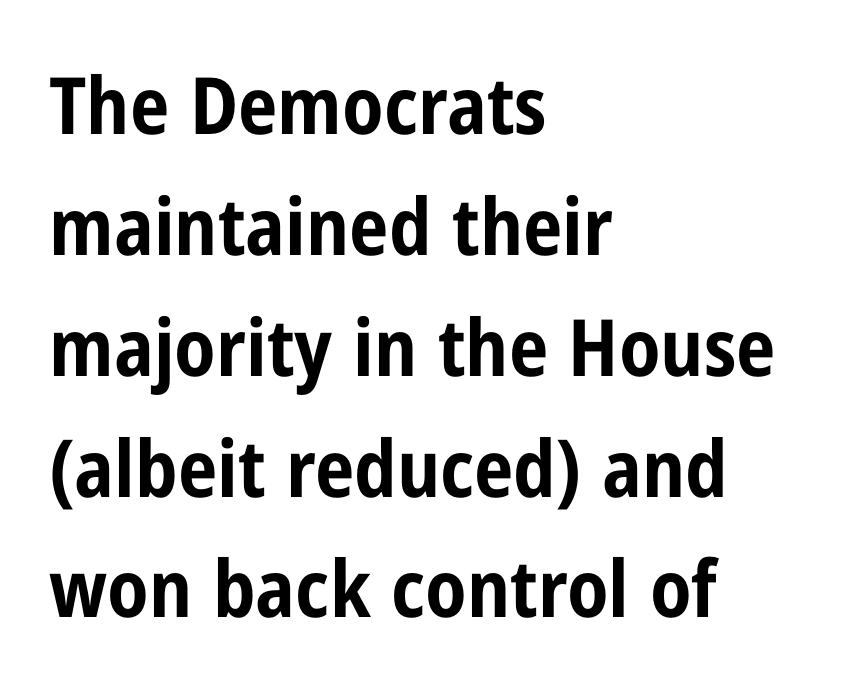
{"serif": "no", "italic": "no", "bold": "yes", "weight": "bold", "width": "condensed", "stroke_contrast": "low", "x_height": "medium", "monospaced": "no", "underline": "no", "align": "left", "line_spacing": "normal", "line_spacing_ratio": 1.53, "letter_spacing": "normal", "letter_spacing_em": 0.0, "glyph_px": 79}
